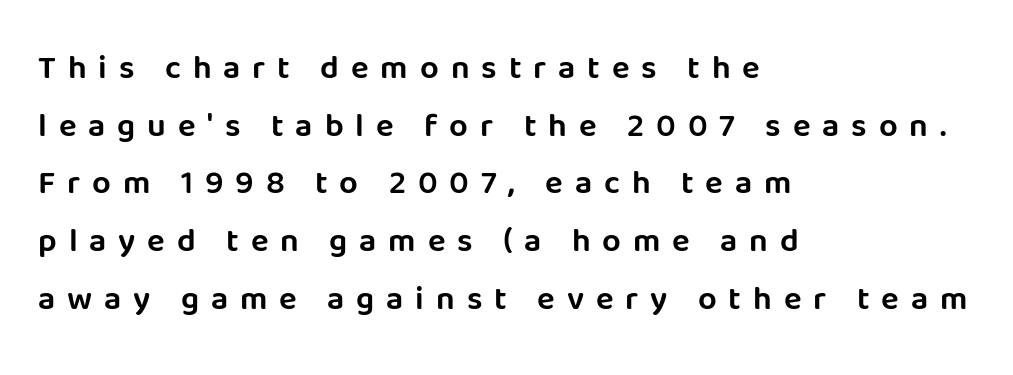
This is roman type, the default non-slanted kind. Here the designer chose a conventional face with non-uniform glyph widths. There is plenty of visible air inserted between adjacent glyphs. Look at the bottom of the vertical strokes: they stop flat, with no serifs. Line beginnings align vertically; line endings do not.
